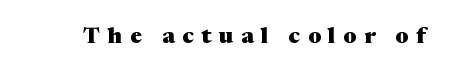
Q: Is the text bold? A: Yes.
Q: Is the text italic (slanted)? A: No, it is upright.
Q: Is the text underlined? A: No.
Q: Is the spacing between letters normal or unusually wide? A: Unusually wide.
